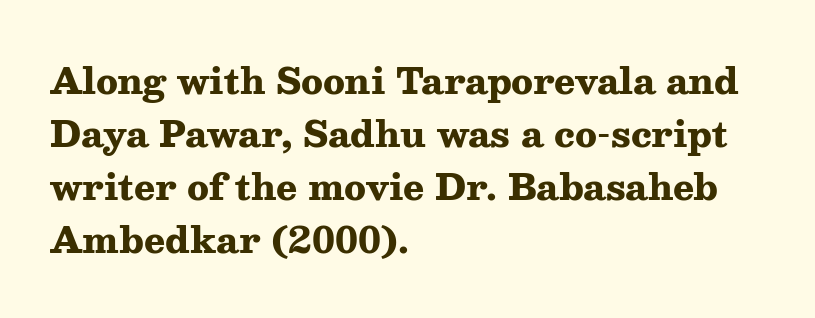
The image shows 35 px heavy, wide serif type, upright; set left-aligned, normal line spacing (1.51x), normal letter spacing, not underlined; medium stroke contrast and a medium x-height.
